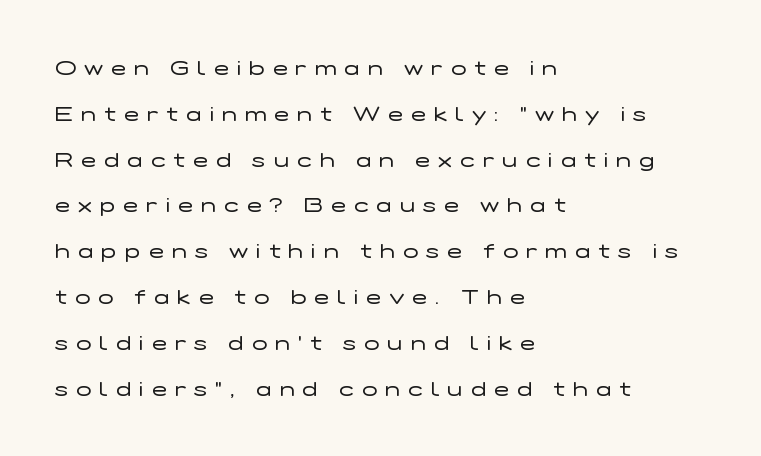
{"italic": "no", "bold": "no", "underline": "no", "align": "left", "line_spacing": "loose", "line_spacing_ratio": 2.29, "letter_spacing": "wide", "letter_spacing_em": 0.41, "glyph_px": 20}
